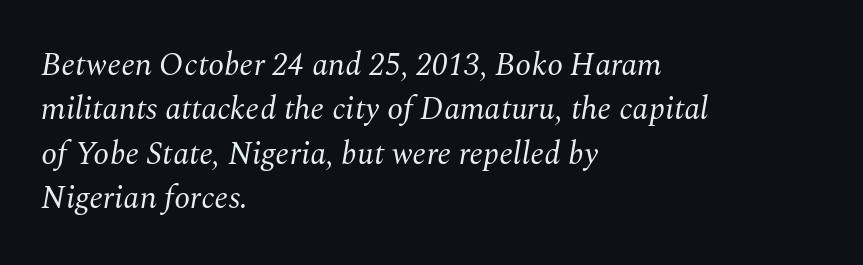
The image shows 32 px regular-weight serif type, italic (leaning right); set left-aligned, normal line spacing (1.39x), normal letter spacing, not underlined; medium stroke contrast and a medium x-height.
